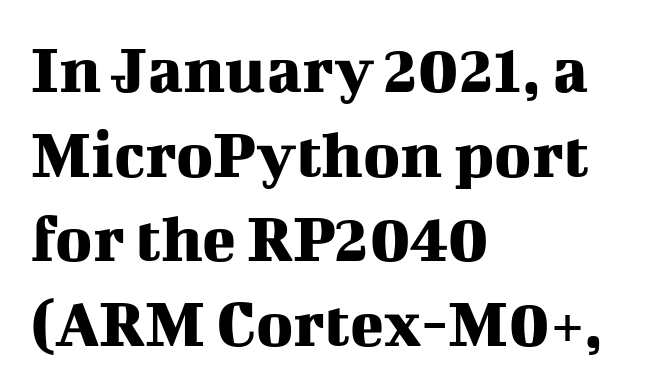
The image shows 70 px serif type, upright; set left-aligned, line spacing 1.21x, normal letter spacing, not underlined; medium stroke contrast and a medium x-height.
